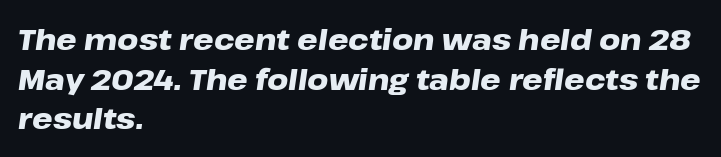
The image shows 29 px heavy, wide type, italic (leaning right); set left-aligned, normal line spacing (1.37x), normal letter spacing, not underlined; low stroke contrast and a medium x-height.
